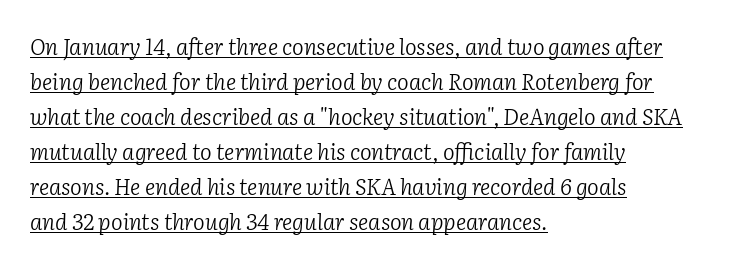
The typesetter has applied underlining to the passage shown. Italic? Definitely — the glyphs are oblique. The text block is weighted toward the left margin, trailing off unevenly rightward. Observe the ordinary spacing: letters are neighbours, not strangers. Students, observe: this is what conventionally led text looks like.
